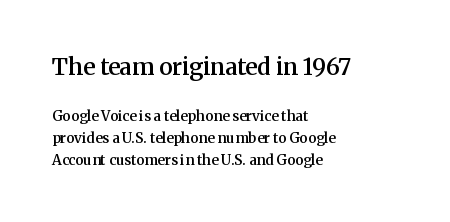
The image shows 23 px text type, upright; set left-aligned, normal line spacing (1.59x), normal letter spacing, not underlined; the first (top) block is 1.64x larger.
